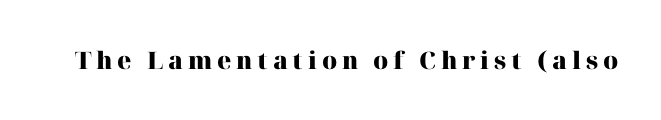
The letterforms stand isolated, each surrounded by extra space. A typesetter would mark this as roman, not italic. Bare-footed words on every line. Weight: bold.
